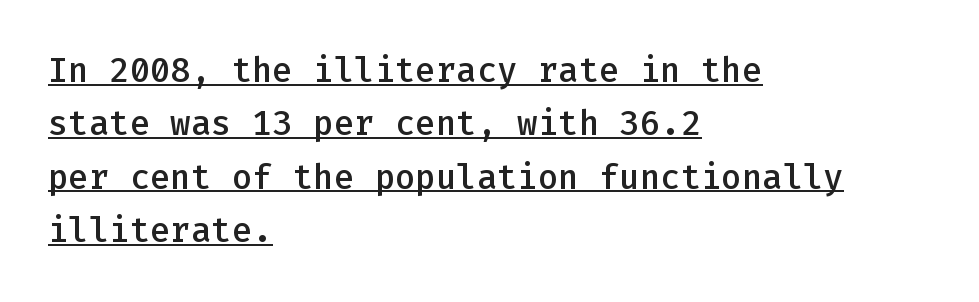
{"serif": "no", "italic": "no", "bold": "semi", "weight": "semibold", "width": "normal", "stroke_contrast": "low", "x_height": "medium", "monospaced": "yes", "underline": "yes", "align": "left", "line_spacing": "normal", "line_spacing_ratio": 1.57, "letter_spacing": "normal", "letter_spacing_em": 0.0, "glyph_px": 34}
